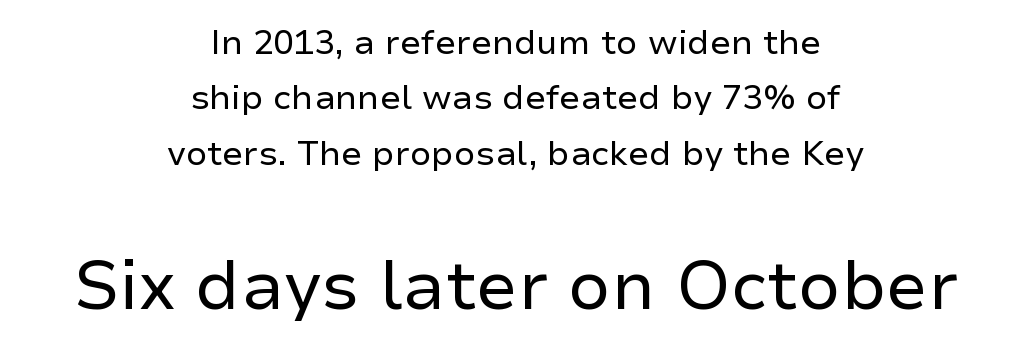
{"serif": "no", "italic": "no", "bold": "no", "weight": "regular", "width": "normal", "stroke_contrast": "low", "x_height": "medium", "monospaced": "no", "underline": "no", "align": "center", "line_spacing": "normal", "line_spacing_ratio": 1.63, "letter_spacing": "normal", "letter_spacing_em": 0.0, "larger_block": "second", "size_ratio": 2.0, "glyph_px": 68}
